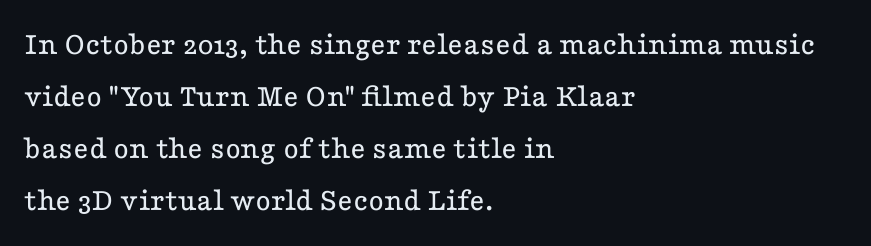
{"serif": "yes", "italic": "no", "bold": "no", "weight": "regular", "width": "wide", "stroke_contrast": "low", "x_height": "medium", "monospaced": "no", "underline": "no", "align": "left", "line_spacing": "normal", "line_spacing_ratio": 1.58, "letter_spacing": "normal", "letter_spacing_em": 0.0, "glyph_px": 33}
